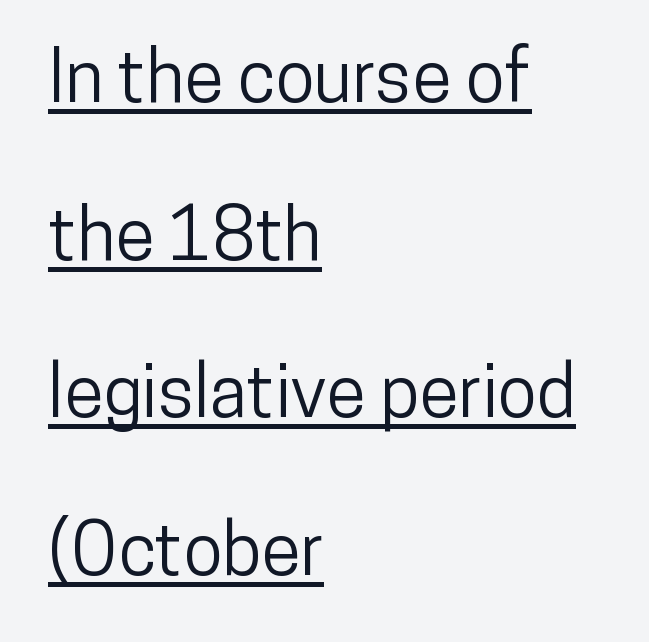
{"serif": "no", "italic": "no", "width": "condensed", "stroke_contrast": "low", "x_height": "medium", "monospaced": "no", "underline": "yes", "align": "left", "line_spacing": "loose", "line_spacing_ratio": 2.19, "letter_spacing": "normal", "letter_spacing_em": 0.0, "glyph_px": 72}
